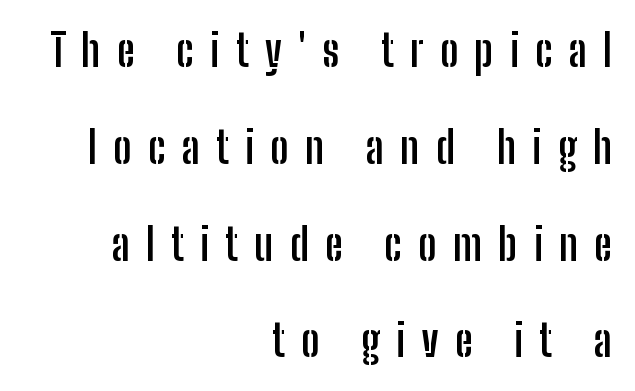
Rows of type keep a wide berth in the vertical direction. Character widths vary here, with narrow letters taking less room than wide ones. These words are printed bold, with thick strokes throughout. Tracking value appears strongly positive — letters spread wide. Italic? Not at all — the glyphs are vertical. These lines stack with their right ends in a neat column.
